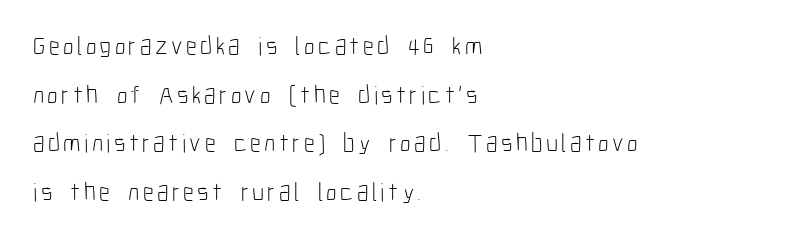
The lines are quadded left. A roman cut, with each character standing at attention. Clear beneath every line of the passage. The letterforms sit at book weight or below.
